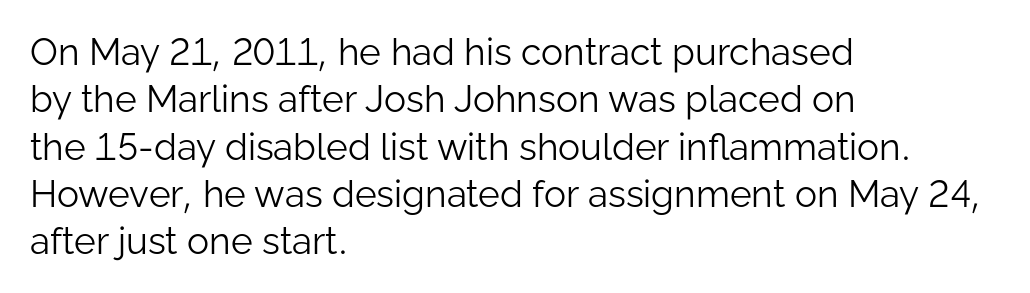
The image shows 37 px light sans-serif type, upright; set left-aligned, normal line spacing (1.28x), normal letter spacing, not underlined; low stroke contrast and a medium x-height.
